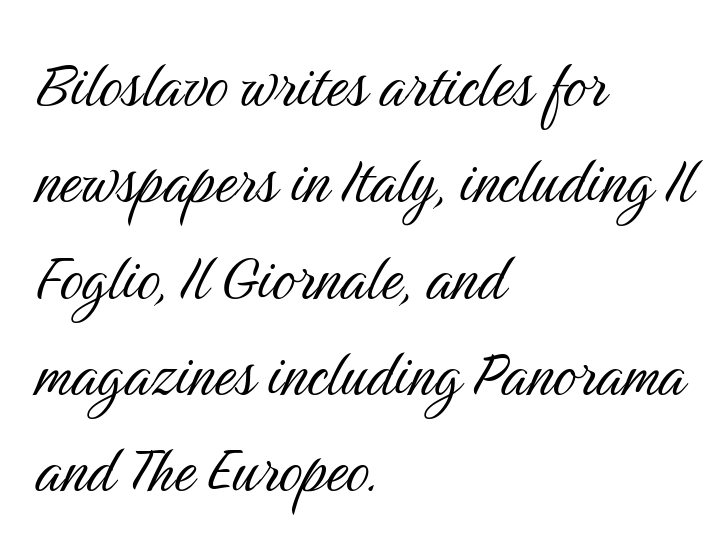
{"serif": "no", "bold": "no", "weight": "light", "width": "condensed", "stroke_contrast": "medium", "x_height": "medium", "monospaced": "no", "underline": "no", "align": "left", "line_spacing": "normal", "line_spacing_ratio": 1.32, "letter_spacing": "normal", "letter_spacing_em": 0.0, "glyph_px": 73}
